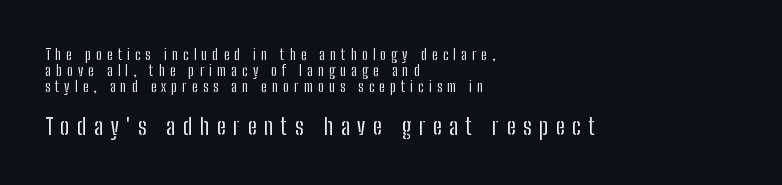
{"italic": "no", "bold": "no", "underline": "no", "align": "left", "line_spacing": "tight", "line_spacing_ratio": 1.07, "letter_spacing": "wide", "letter_spacing_em": 0.33, "larger_block": "second", "size_ratio": 1.53, "glyph_px": 23}
